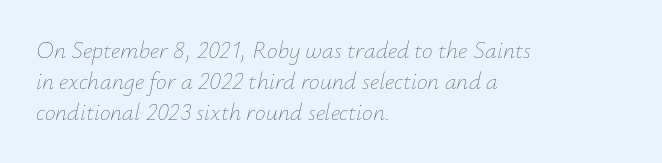
{"italic": "yes", "lean": "right", "slant_degrees": 12, "bold": "no", "underline": "no", "align": "left", "line_spacing": "normal", "line_spacing_ratio": 1.29, "letter_spacing": "normal", "letter_spacing_em": 0.0, "glyph_px": 24}
